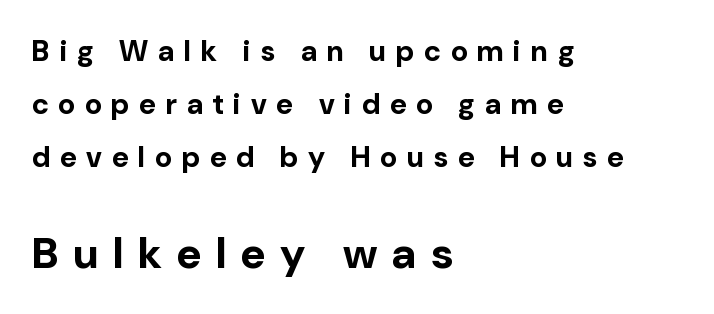
The image shows 43 px bold sans-serif type, upright; set left-aligned, line spacing 1.82x, unusually wide letter spacing (+0.34 em), not underlined; the second (bottom) block is 1.48x larger; low stroke contrast and a medium x-height.
